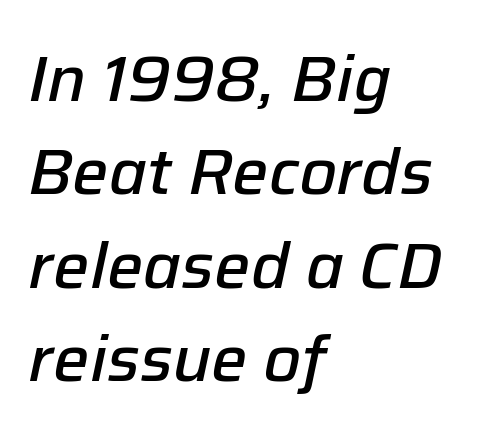
The image shows 64 px semibold type, italic (leaning right); set left-aligned, normal line spacing (1.46x), normal letter spacing, not underlined; low stroke contrast and a medium x-height.
